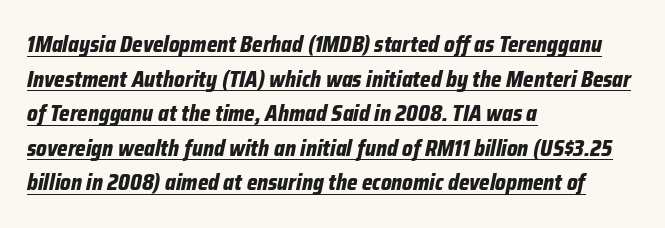
Q: Is the text bold? A: Yes.
Q: Is the text italic (slanted)? A: Yes, it leans right by about 12 degrees.
Q: Is the text underlined? A: Yes.
Q: How is the paragraph aligned? A: Left-aligned.
Q: Is the spacing between letters normal or unusually wide? A: Normal.
Q: Is the spacing between lines tight, normal or loose? A: Normal.
